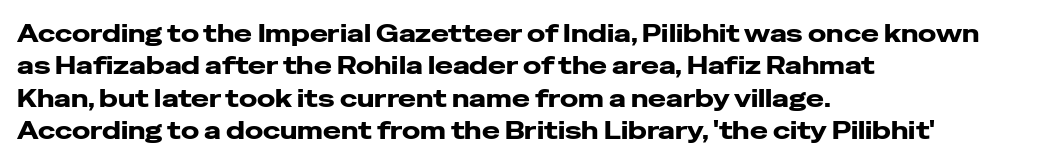
Whoever set this chose a conventional vertical rhythm. Emphasis by weight is at full strength: bold. The setting favours the left margin, as ordinary paragraphs usually do. Glance below the letters and you will spot only blank space. Rendered with straight, roman letterforms.
